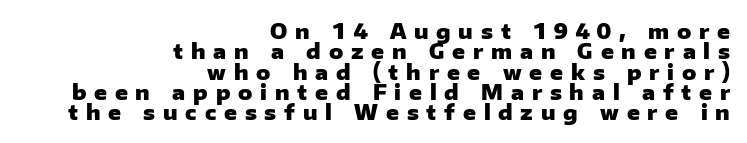
Q: Is the text bold? A: Yes.
Q: Is the text italic (slanted)? A: No, it is upright.
Q: Is the text underlined? A: No.
Q: How is the paragraph aligned? A: Right-aligned.
Q: Is the spacing between letters normal or unusually wide? A: Unusually wide.
Q: Is the spacing between lines tight, normal or loose? A: Tight.
